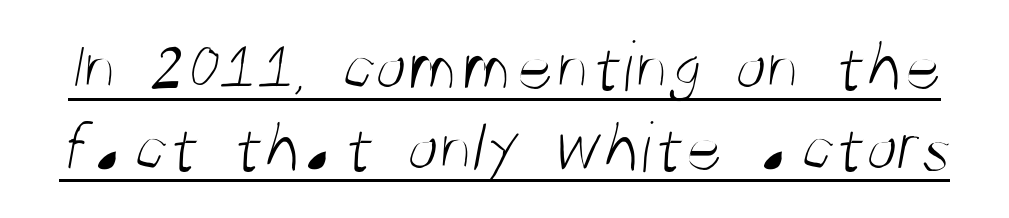
Q: Is the text bold? A: No.
Q: Is the typeface a serif or a sans-serif typeface? A: Sans-serif.
Q: Is the text underlined? A: Yes.
Q: Is the spacing between letters normal or unusually wide? A: Normal.
Q: Is the spacing between lines tight, normal or loose? A: Tight.
Q: Width (condensed, normal, or wide)? A: Condensed.
Q: Stroke contrast? A: Medium.
Q: x-height? A: Large.
Q: Monospaced? A: No.
